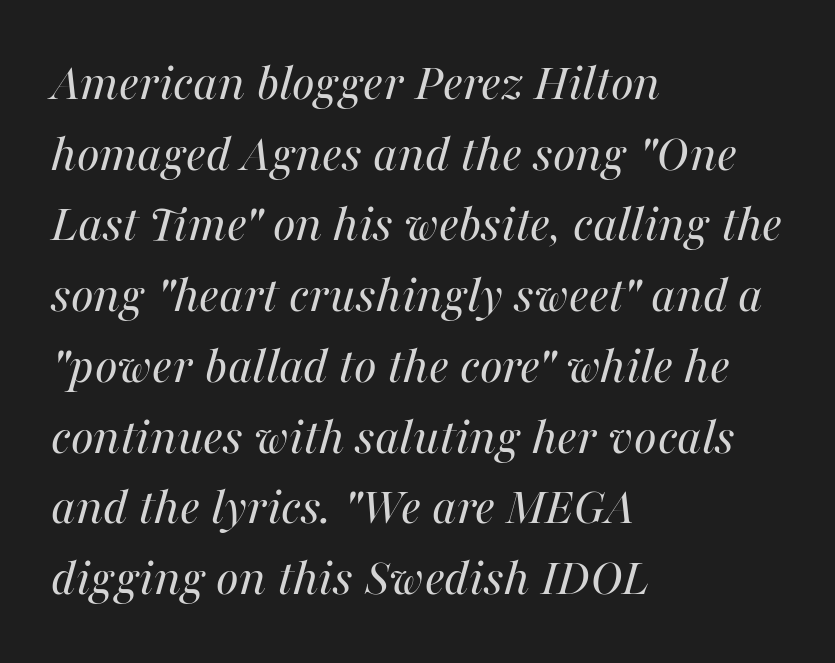
{"italic": "yes", "lean": "right", "slant_degrees": 16, "bold": "no", "weight": "regular", "width": "normal", "stroke_contrast": "medium", "x_height": "medium", "monospaced": "no", "underline": "no", "align": "left", "line_spacing": "normal", "line_spacing_ratio": 1.31, "letter_spacing": "normal", "letter_spacing_em": 0.0, "glyph_px": 54}
